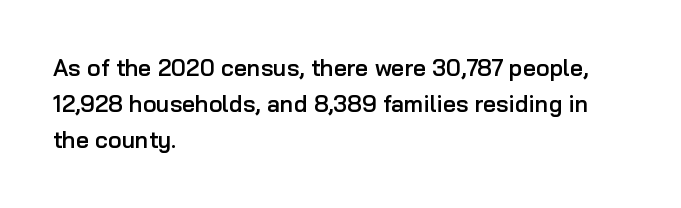
The image shows 23 px text type, upright; set left-aligned, normal line spacing (1.57x), normal letter spacing, not underlined.
